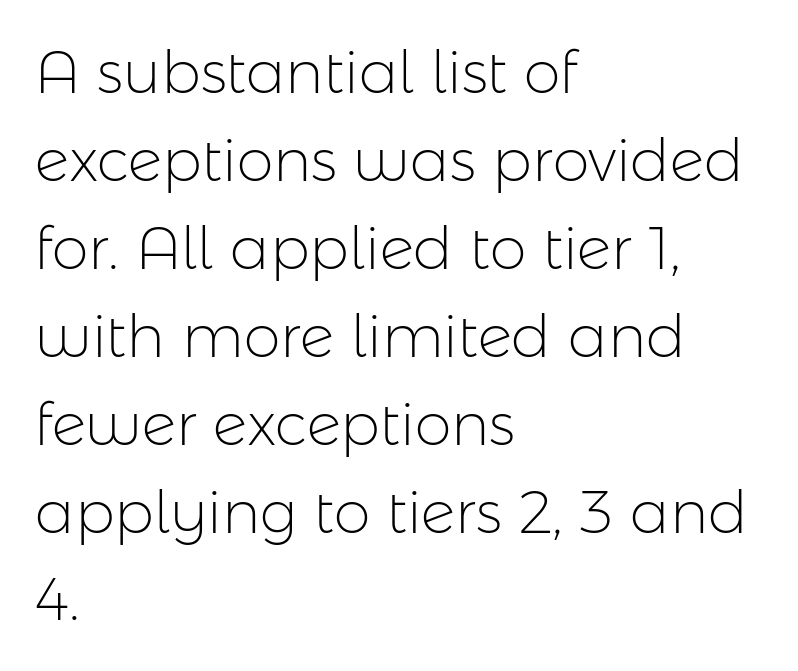
{"serif": "no", "italic": "no", "bold": "no", "weight": "light", "width": "normal", "stroke_contrast": "low", "x_height": "medium", "monospaced": "no", "underline": "no", "align": "left", "line_spacing": "normal", "line_spacing_ratio": 1.49, "letter_spacing": "normal", "letter_spacing_em": 0.0, "glyph_px": 59}
